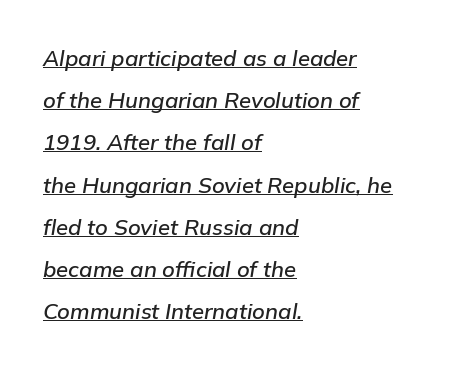
The image shows 22 px text type, italic (leaning right); set left-aligned, loose line spacing (1.92x), normal letter spacing, underlined.
